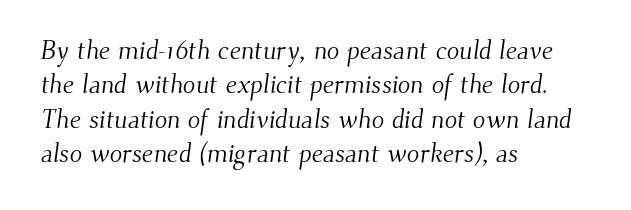
{"bold": "no", "underline": "no", "align": "left", "line_spacing": "normal", "line_spacing_ratio": 1.32, "letter_spacing": "normal", "letter_spacing_em": 0.0, "glyph_px": 26}
